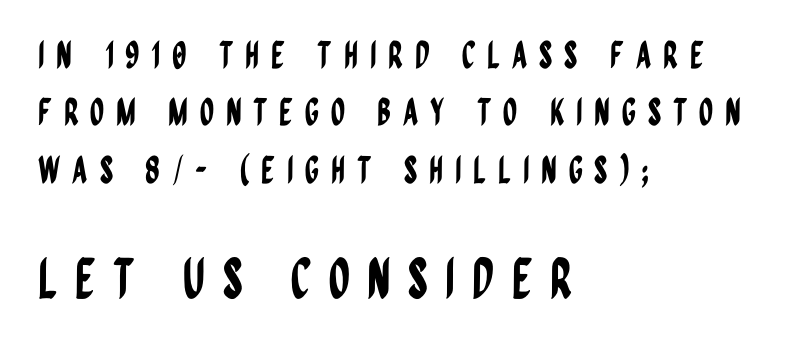
Q: Is the text italic (slanted)? A: No, it is upright.
Q: Is the typeface a serif or a sans-serif typeface? A: Sans-serif.
Q: Is the text underlined? A: No.
Q: How is the paragraph aligned? A: Left-aligned.
Q: Is the spacing between letters normal or unusually wide? A: Unusually wide.
Q: Is the spacing between lines tight, normal or loose? A: Normal.
Q: Which block of text is set in a larger size, the first (top) or the second (bottom)? A: The second (bottom) one.
Q: Width (condensed, normal, or wide)? A: Condensed.
Q: Stroke contrast? A: Low.
Q: x-height? A: Large.
Q: Monospaced? A: No.
